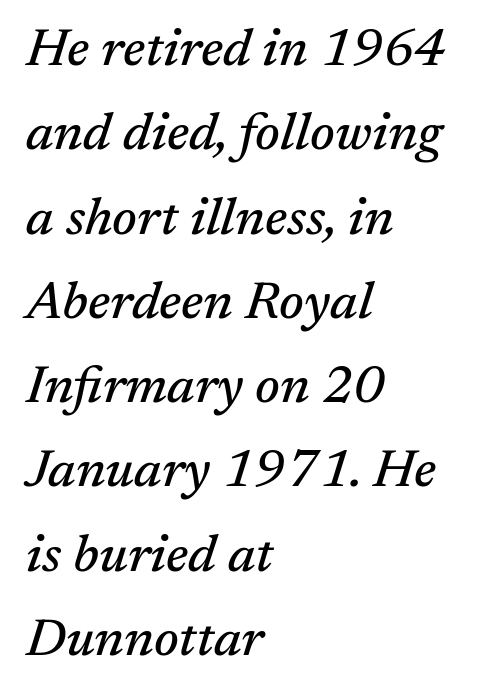
Short note: letters normally spaced. Quick note: italic. Are there feet on the stems? There are — it's a serif. Proportional: the letters do not fall into vertical columns. Glance below the letters and you will spot only blank space. Horizontal bands of white between lines are of average thickness.
